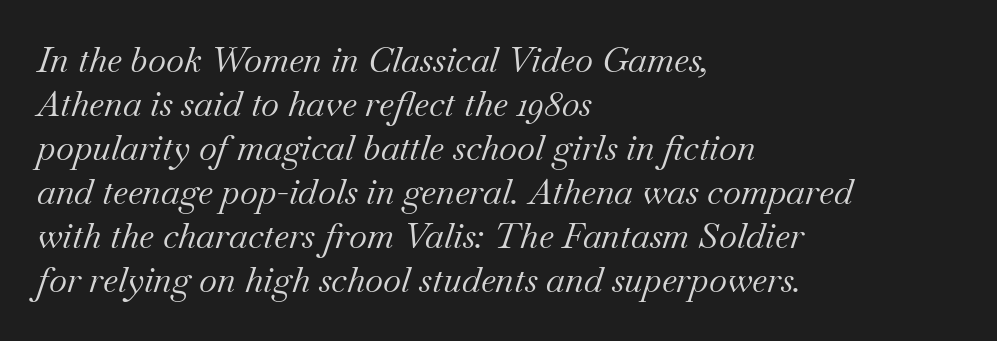
The image shows 35 px regular-weight serif type, italic (leaning right); set left-aligned, normal line spacing (1.26x), normal letter spacing, not underlined; medium stroke contrast and a small x-height.
